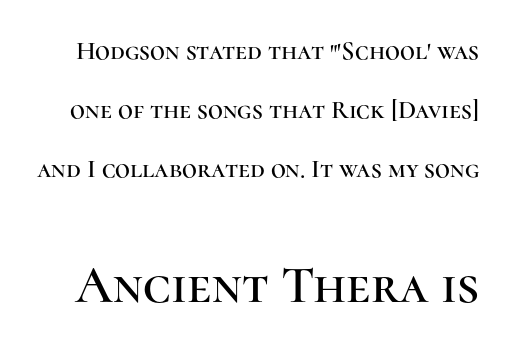
{"serif": "yes", "italic": "no", "width": "normal", "stroke_contrast": "high", "x_height": "medium", "monospaced": "no", "underline": "no", "line_spacing": "loose", "line_spacing_ratio": 2.27, "letter_spacing": "normal", "letter_spacing_em": 0.0, "larger_block": "second", "size_ratio": 2.04, "glyph_px": 53}
